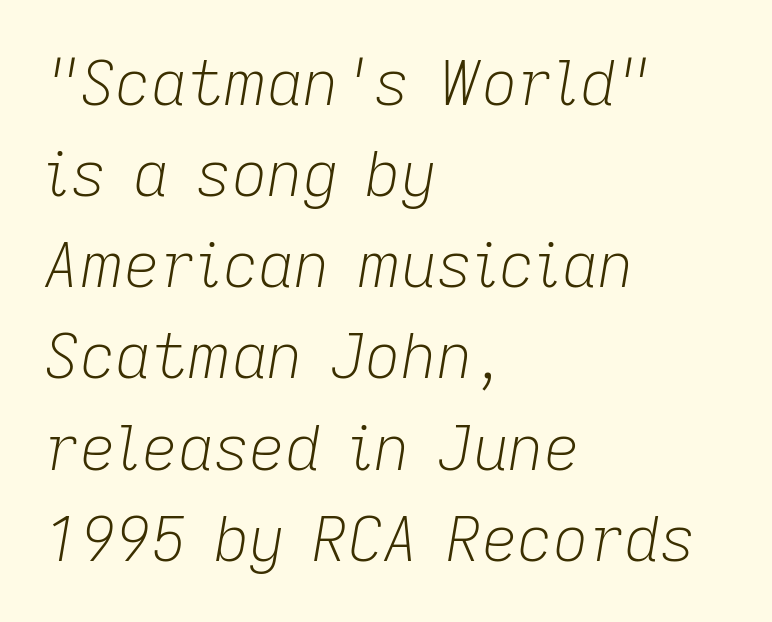
{"italic": "yes", "lean": "right", "slant_degrees": 9, "bold": "no", "weight": "light", "width": "normal", "stroke_contrast": "low", "x_height": "medium", "monospaced": "no", "underline": "no", "align": "left", "line_spacing": "normal", "line_spacing_ratio": 1.47, "letter_spacing": "normal", "letter_spacing_em": 0.0, "glyph_px": 62}
